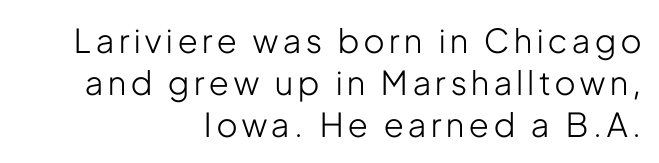
{"serif": "no", "italic": "no", "bold": "no", "weight": "light", "width": "condensed", "stroke_contrast": "low", "x_height": "medium", "monospaced": "no", "underline": "no", "align": "right", "line_spacing": "normal", "line_spacing_ratio": 1.27, "glyph_px": 33}
